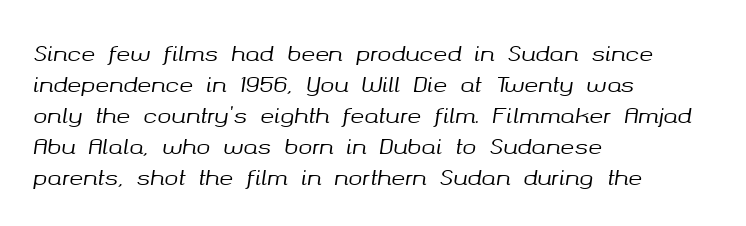
The image shows 21 px text type, italic (leaning right); set left-aligned, normal line spacing (1.48x), normal letter spacing, not underlined.
